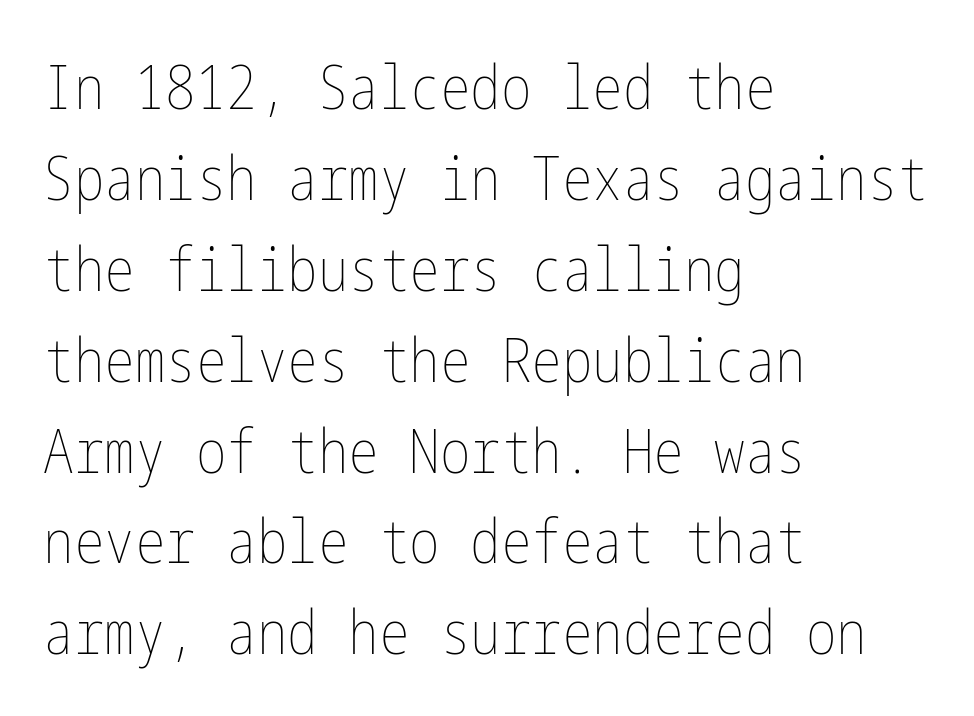
The font is comparable to plain body text, perhaps lighter. Words appear dense and cohesive because spacing is normal. When letters stand straight like this, we call the style roman or upright. This rendering features lettering with no underline.
